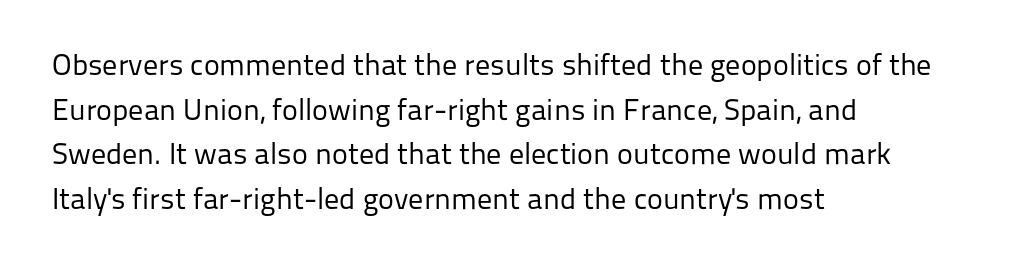
Q: Is the text bold? A: No.
Q: Is the text italic (slanted)? A: No, it is upright.
Q: Is the typeface a serif or a sans-serif typeface? A: Sans-serif.
Q: Is the text underlined? A: No.
Q: How is the paragraph aligned? A: Left-aligned.
Q: Is the spacing between letters normal or unusually wide? A: Normal.
Q: Is the spacing between lines tight, normal or loose? A: Normal.
Q: Width (condensed, normal, or wide)? A: Normal.
Q: Stroke contrast? A: Low.
Q: x-height? A: Medium.
Q: Monospaced? A: No.
